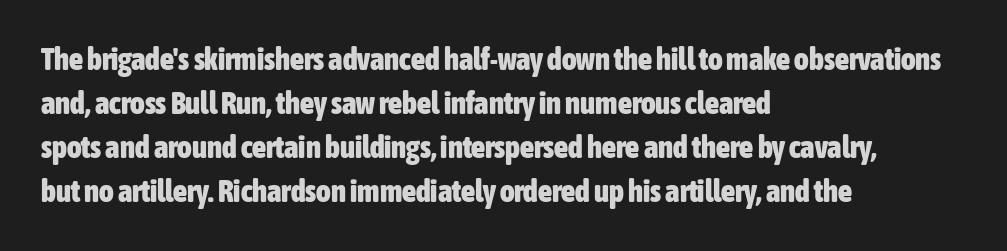
The image shows 31 px heavy, condensed sans-serif type, upright; set left-aligned, normal line spacing (1.42x), normal letter spacing, not underlined; low stroke contrast and a medium x-height.
